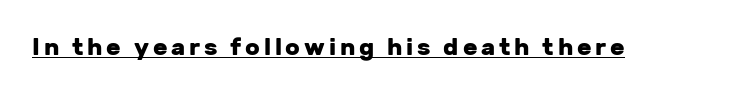
Q: Is the text bold? A: Yes.
Q: Is the text italic (slanted)? A: No, it is upright.
Q: Is the text underlined? A: Yes.
